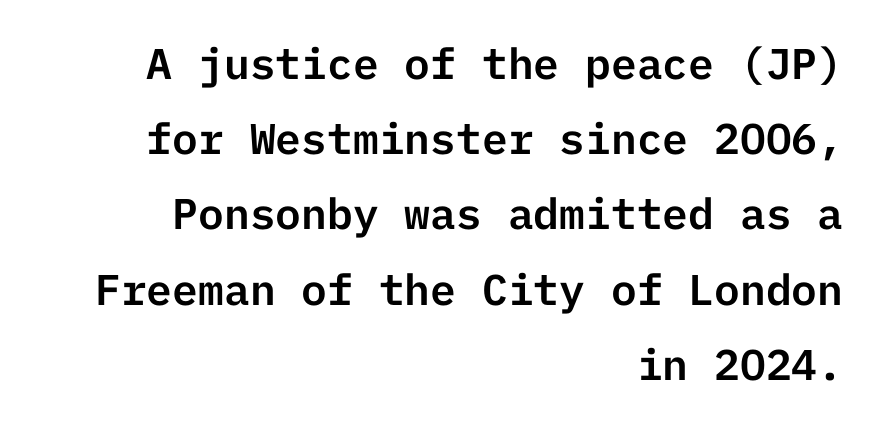
Q: Is the text italic (slanted)? A: No, it is upright.
Q: Is the typeface a serif or a sans-serif typeface? A: Sans-serif.
Q: Is the text underlined? A: No.
Q: How is the paragraph aligned? A: Right-aligned.
Q: Is the spacing between letters normal or unusually wide? A: Normal.
Q: Width (condensed, normal, or wide)? A: Normal.
Q: Stroke contrast? A: Low.
Q: x-height? A: Medium.
